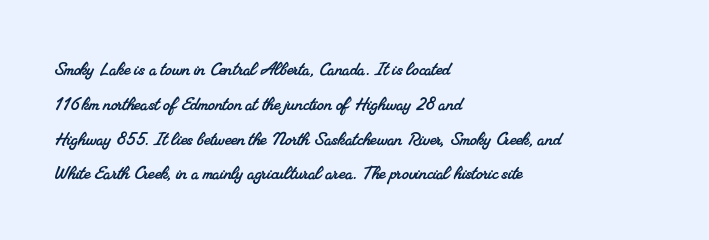
The image shows 22 px text type; set left-aligned, normal line spacing (1.58x), normal letter spacing, not underlined.
